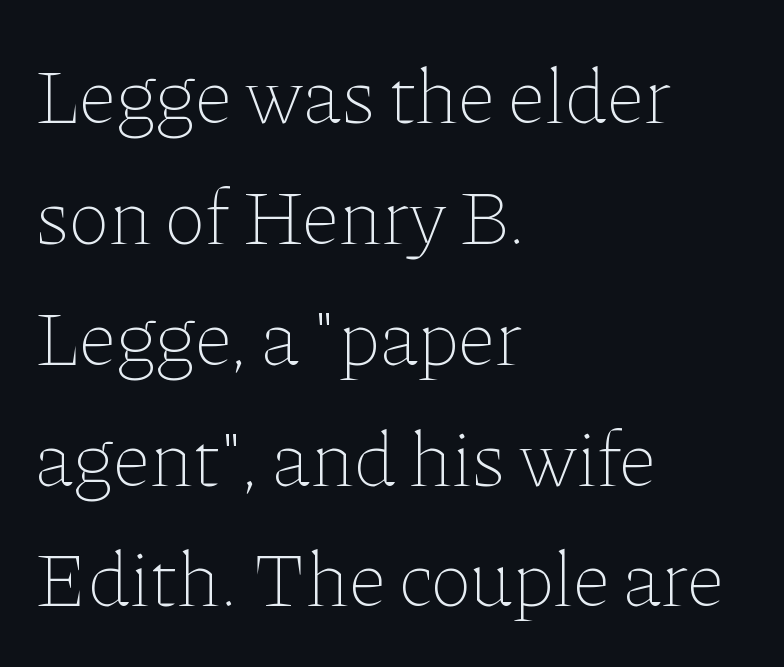
{"italic": "no", "bold": "no", "weight": "thin", "width": "normal", "stroke_contrast": "low", "x_height": "medium", "monospaced": "no", "underline": "no", "align": "left", "line_spacing": "normal", "line_spacing_ratio": 1.53, "letter_spacing": "normal", "letter_spacing_em": 0.0, "glyph_px": 79}
